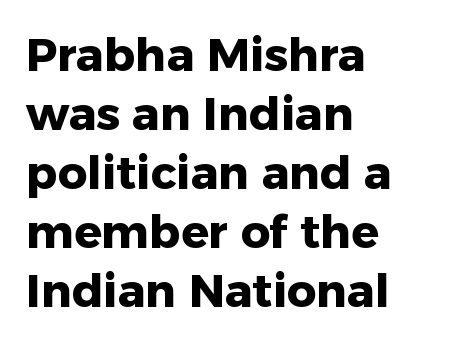
{"serif": "no", "italic": "no", "bold": "yes", "weight": "heavy", "width": "normal", "stroke_contrast": "low", "x_height": "medium", "monospaced": "no", "underline": "no", "align": "left", "line_spacing": "normal", "line_spacing_ratio": 1.28, "letter_spacing": "normal", "letter_spacing_em": 0.0, "glyph_px": 46}
